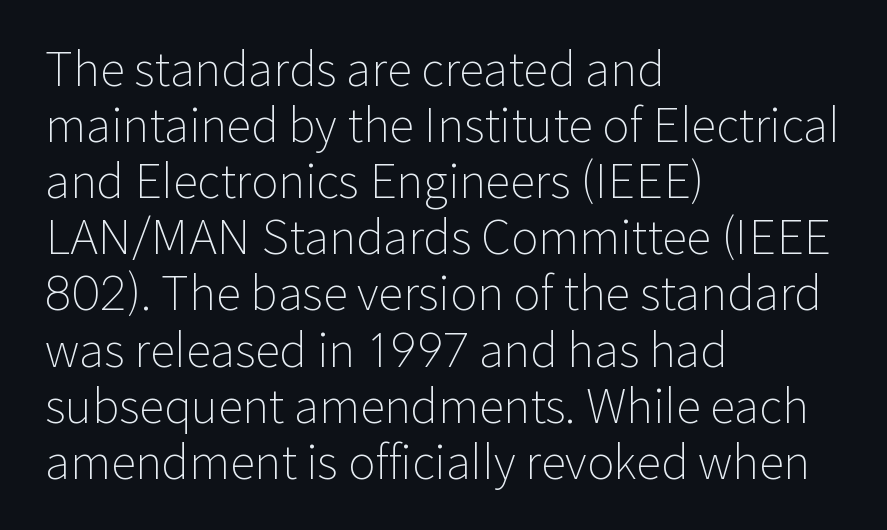
The image shows 46 px light sans-serif type, upright; set left-aligned, line spacing 1.22x, normal letter spacing, not underlined; low stroke contrast and a medium x-height.
